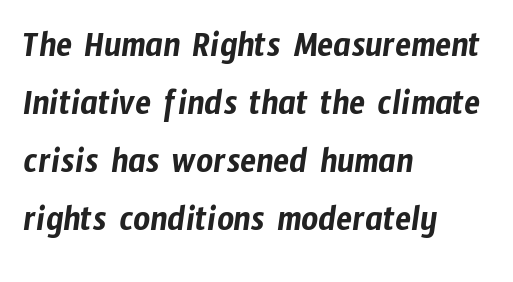
Q: Is the typeface a serif or a sans-serif typeface? A: Sans-serif.
Q: Is the text underlined? A: No.
Q: How is the paragraph aligned? A: Left-aligned.
Q: Is the spacing between letters normal or unusually wide? A: Normal.
Q: Is the spacing between lines tight, normal or loose? A: Normal.
Q: Width (condensed, normal, or wide)? A: Condensed.
Q: Stroke contrast? A: Low.
Q: x-height? A: Medium.
Q: Monospaced? A: No.
